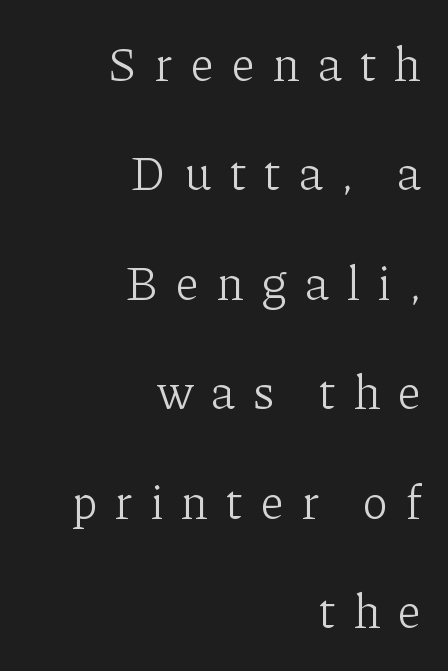
Underlining? Definitely not there. The paragraph has a hard right edge and a soft left edge. Ink coverage per letter is moderate at most. These lines are rendered in a variable-pitch font.
